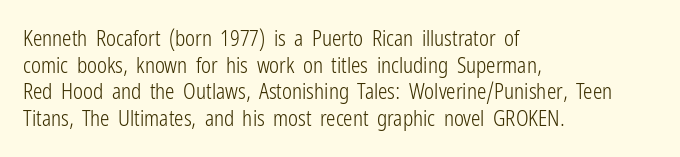
Summary of weight: not heavy and not bold. The vertical gap from one line to the next is medium. The type is set solid horizontally, with unmodified tracking. No italicization has been applied; the sample stays upright. The paragraph shown leans on its left margin. The gap between lines stays unmarked.
